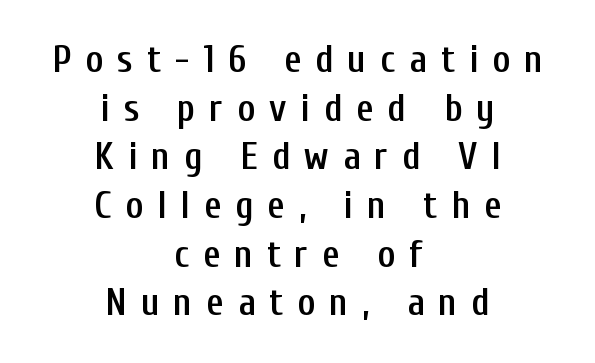
The image shows 38 px semibold, condensed sans-serif type, upright; set centered, normal line spacing (1.28x), unusually wide letter spacing (+0.37 em), not underlined; low stroke contrast and a medium x-height.
